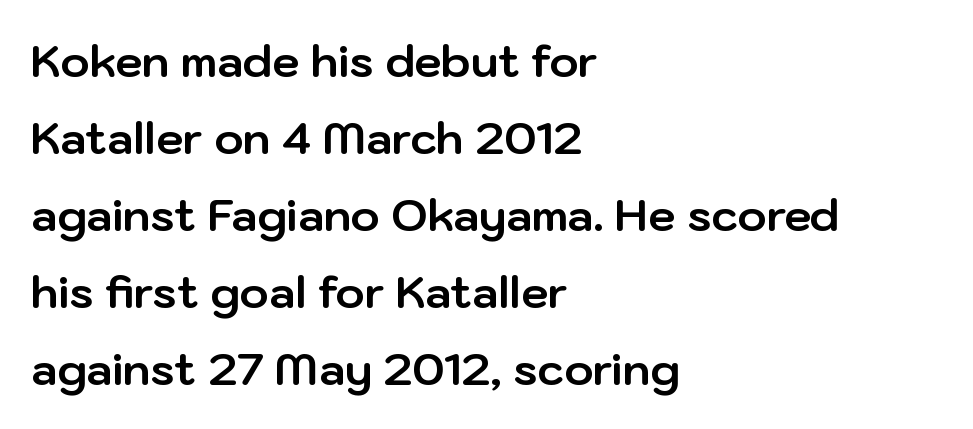
Q: Is the text bold? A: Yes.
Q: Is the text italic (slanted)? A: No, it is upright.
Q: Is the typeface a serif or a sans-serif typeface? A: Sans-serif.
Q: Is the text underlined? A: No.
Q: How is the paragraph aligned? A: Left-aligned.
Q: Is the spacing between letters normal or unusually wide? A: Normal.
Q: Width (condensed, normal, or wide)? A: Normal.
Q: Stroke contrast? A: Low.
Q: x-height? A: Medium.
Q: Monospaced? A: No.
